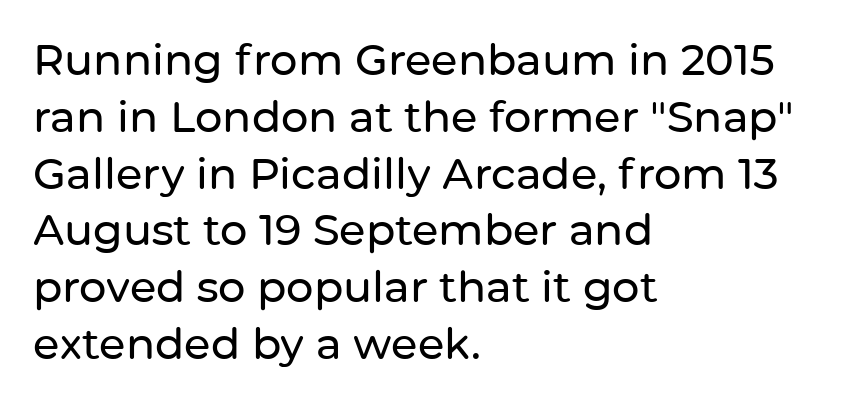
Q: Is the text italic (slanted)? A: No, it is upright.
Q: Is the typeface a serif or a sans-serif typeface? A: Sans-serif.
Q: Is the text underlined? A: No.
Q: How is the paragraph aligned? A: Left-aligned.
Q: Is the spacing between letters normal or unusually wide? A: Normal.
Q: Is the spacing between lines tight, normal or loose? A: Normal.
Q: Width (condensed, normal, or wide)? A: Normal.
Q: Stroke contrast? A: Low.
Q: x-height? A: Medium.
Q: Monospaced? A: No.
